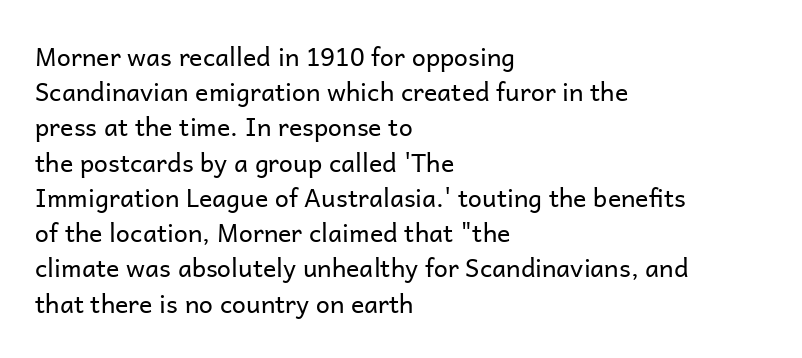
{"italic": "no", "bold": "no", "underline": "no", "align": "left", "line_spacing": "normal", "line_spacing_ratio": 1.41, "letter_spacing": "normal", "letter_spacing_em": 0.0, "glyph_px": 25}
